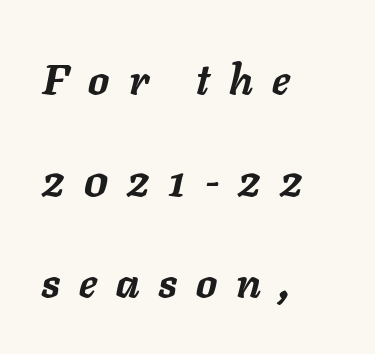
{"italic": "yes", "lean": "right", "slant_degrees": 11, "bold": "yes", "weight": "semibold", "width": "normal", "stroke_contrast": "low", "x_height": "medium", "monospaced": "no", "underline": "no", "align": "left", "line_spacing": "loose", "line_spacing_ratio": 2.42, "letter_spacing": "wide", "letter_spacing_em": 0.46, "glyph_px": 42}
